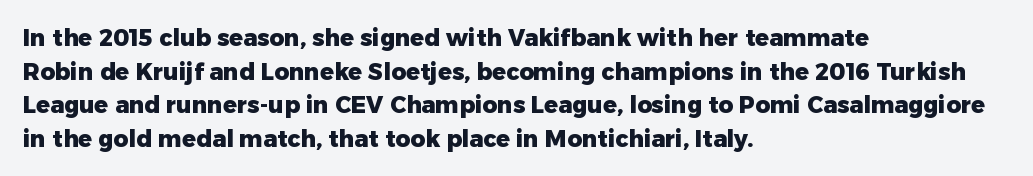
Q: Is the text bold? A: Yes.
Q: Is the text italic (slanted)? A: No, it is upright.
Q: Is the text underlined? A: No.
Q: How is the paragraph aligned? A: Left-aligned.
Q: Is the spacing between letters normal or unusually wide? A: Normal.
Q: Is the spacing between lines tight, normal or loose? A: Normal.
